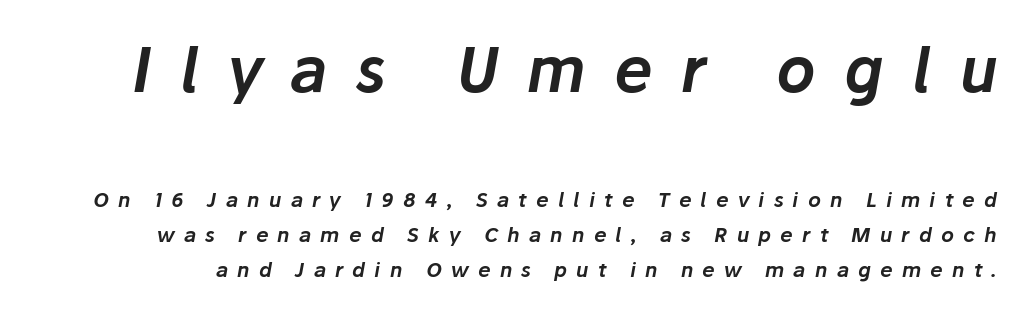
{"italic": "yes", "lean": "right", "slant_degrees": 10, "width": "normal", "stroke_contrast": "low", "x_height": "medium", "monospaced": "no", "underline": "no", "line_spacing_ratio": 1.75, "letter_spacing": "wide", "letter_spacing_em": 0.46, "larger_block": "first", "size_ratio": 3.05, "glyph_px": 61}
